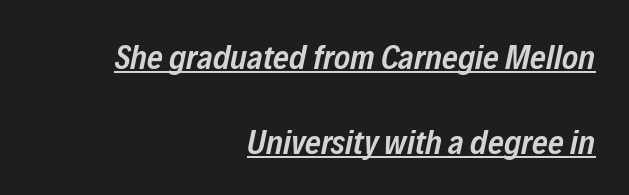
{"italic": "yes", "lean": "right", "slant_degrees": 12, "bold": "semi", "weight": "semibold", "width": "condensed", "stroke_contrast": "low", "x_height": "medium", "monospaced": "no", "underline": "yes", "align": "right", "line_spacing": "loose", "line_spacing_ratio": 2.5, "letter_spacing": "normal", "letter_spacing_em": 0.0, "glyph_px": 34}
